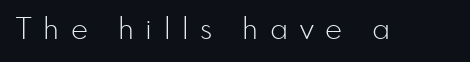
The letters are spread apart with noticeably loose tracking. Bold? No — there's no thickening of the strokes. Looks like regular typesetting: each glyph gets only the width it needs. Vertical strokes here are truly vertical. Type without underlining.
